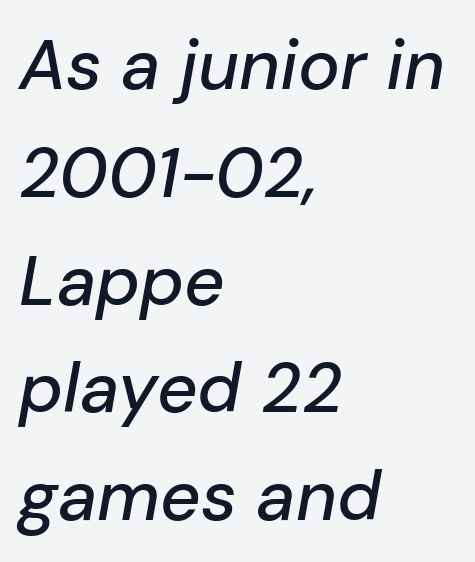
Q: Is the text italic (slanted)? A: Yes, it leans right by about 10 degrees.
Q: Is the text underlined? A: No.
Q: How is the paragraph aligned? A: Left-aligned.
Q: Is the spacing between letters normal or unusually wide? A: Normal.
Q: Is the spacing between lines tight, normal or loose? A: Normal.
Q: Width (condensed, normal, or wide)? A: Normal.
Q: Stroke contrast? A: Low.
Q: x-height? A: Medium.
Q: Monospaced? A: No.
